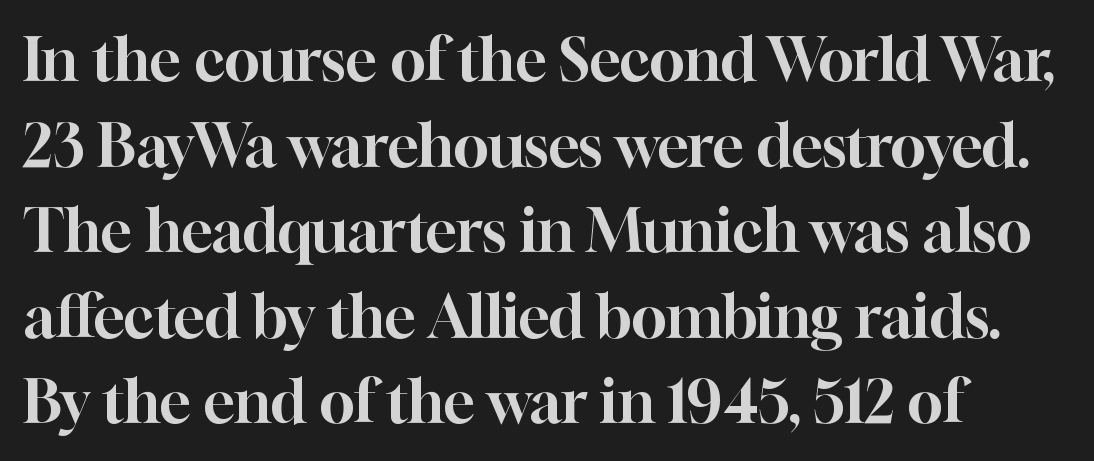
These lines are set flush left with a ragged right edge. The glyphs are unaccompanied by any horizontal stroke below them. The line-height multiplier appears to be the usual default. Font category for this specimen: serif. Looks like regular typesetting: each glyph gets only the width it needs. The font's upright variant was chosen for this text.
